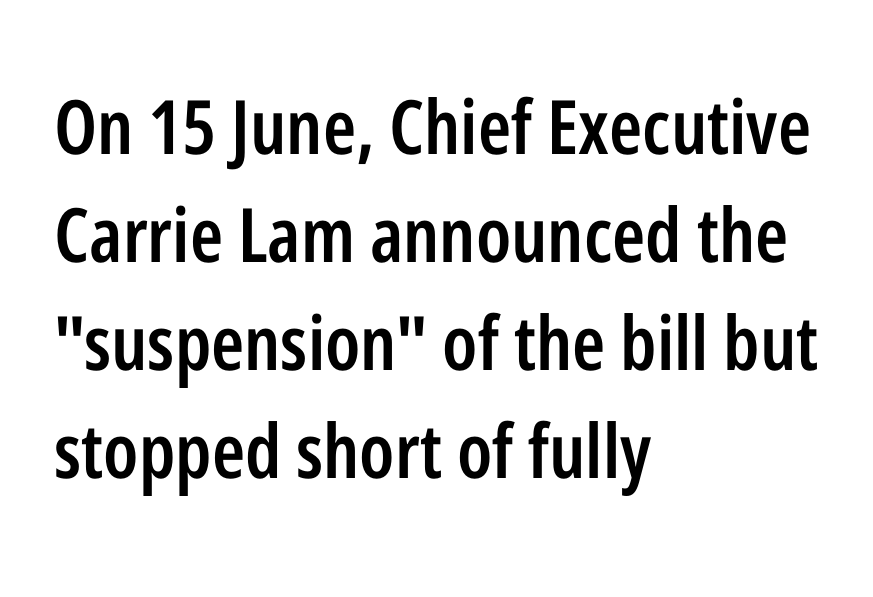
What weight is shown? A semibold, between regular and bold. Here the designer chose a conventional face with non-uniform glyph widths. No feet cap the strokes, marking this as sans-serif type. The rendering keeps characters at their native spacing. These lines sit exactly where default settings would place them.
